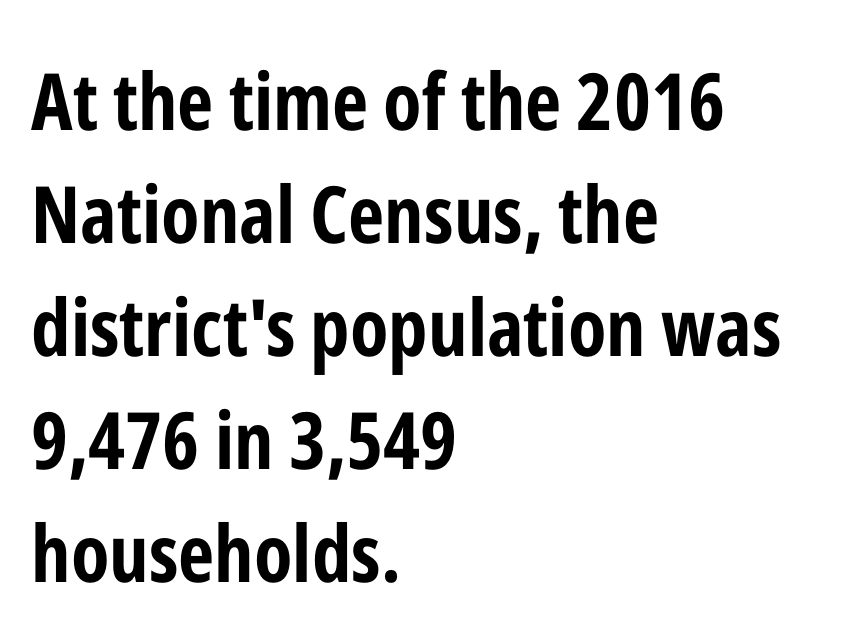
{"serif": "no", "italic": "no", "bold": "yes", "weight": "bold", "width": "condensed", "stroke_contrast": "low", "x_height": "medium", "monospaced": "no", "underline": "no", "align": "left", "line_spacing": "normal", "line_spacing_ratio": 1.43, "letter_spacing": "normal", "letter_spacing_em": 0.0, "glyph_px": 79}
